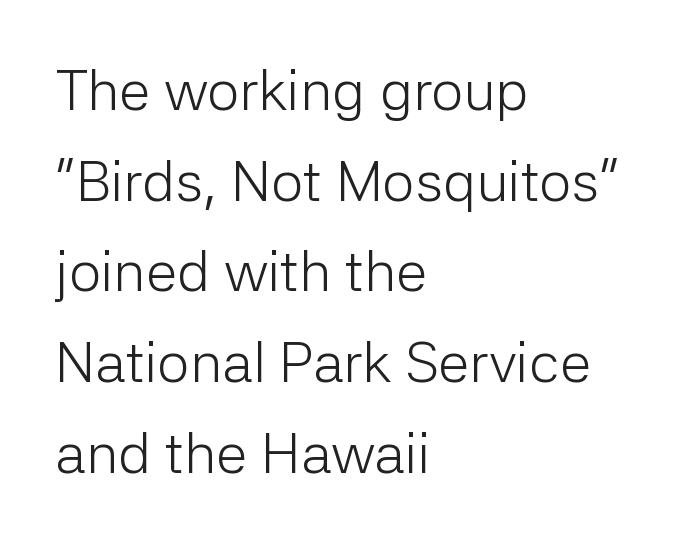
{"serif": "no", "italic": "no", "bold": "no", "weight": "light", "width": "normal", "stroke_contrast": "low", "x_height": "medium", "monospaced": "no", "underline": "no", "align": "left", "line_spacing": "normal", "line_spacing_ratio": 1.59, "letter_spacing": "normal", "letter_spacing_em": 0.0, "glyph_px": 57}
